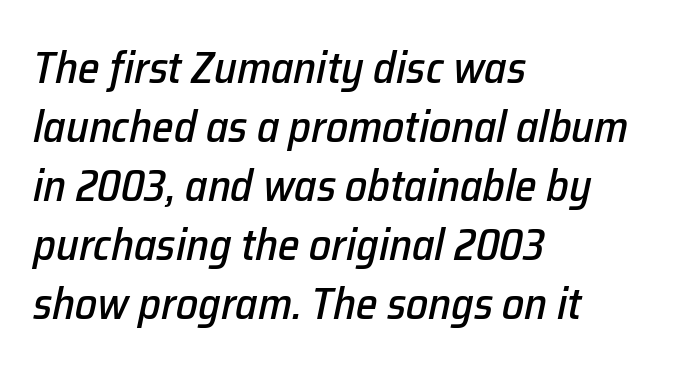
The image shows 44 px text type, italic (leaning right); set left-aligned, normal line spacing (1.34x), normal letter spacing, not underlined; low stroke contrast and a medium x-height.
